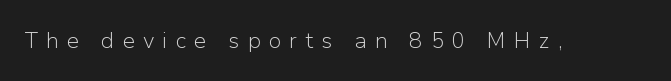
Only glyphs here, with clear space below each row. No extra ink here — the face is not bold. Letter spacing: wide. The typography opts for an upright posture over an oblique one.
